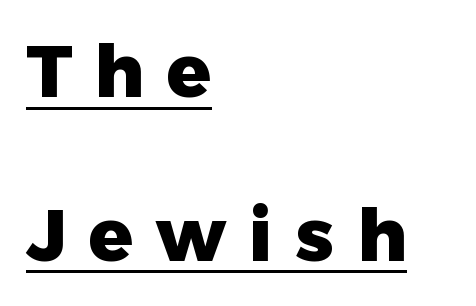
The image shows 73 px heavy sans-serif type, upright; set left-aligned, loose line spacing (2.24x), unusually wide letter spacing (+0.31 em), underlined; low stroke contrast and a medium x-height.
